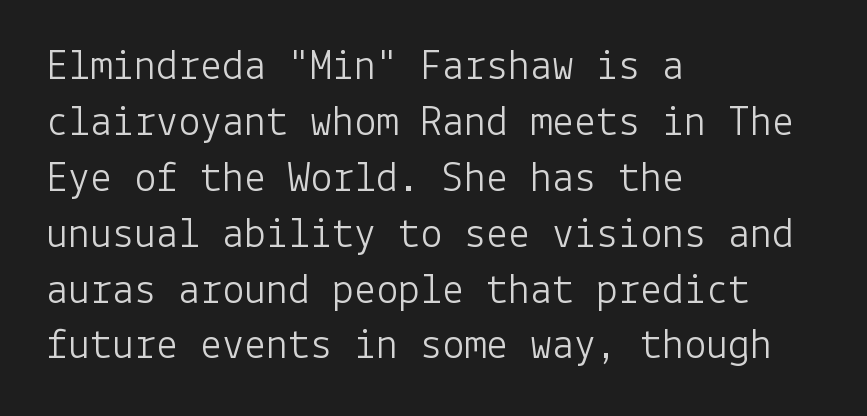
The image shows 44 px light sans-serif type, upright; set left-aligned, normal line spacing (1.27x), normal letter spacing, not underlined; low stroke contrast and a medium x-height.
